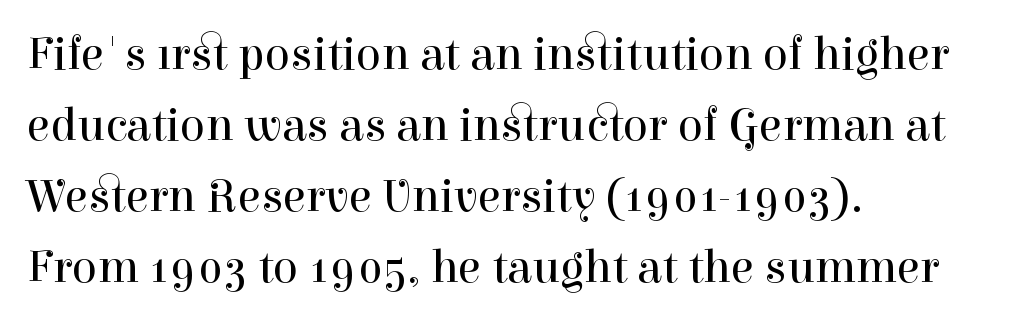
Q: Is the text bold? A: No.
Q: Is the text italic (slanted)? A: No, it is upright.
Q: Is the typeface a serif or a sans-serif typeface? A: Serif.
Q: Is the text underlined? A: No.
Q: How is the paragraph aligned? A: Left-aligned.
Q: Is the spacing between letters normal or unusually wide? A: Normal.
Q: Is the spacing between lines tight, normal or loose? A: Normal.
Q: Width (condensed, normal, or wide)? A: Normal.
Q: Stroke contrast? A: High.
Q: x-height? A: Medium.
Q: Monospaced? A: No.
